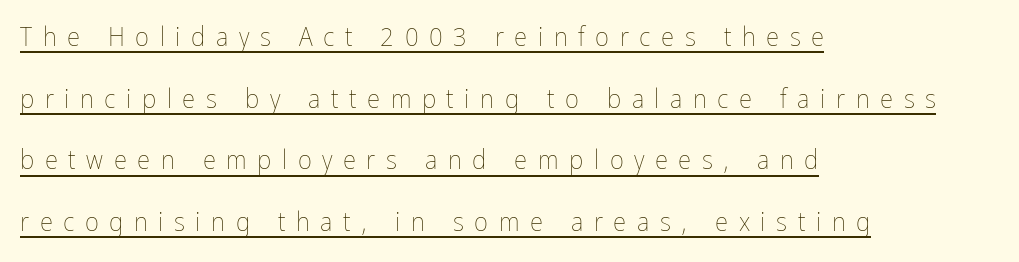
No extra ink here — the face is not bold. One glance says open: line gaps are wider than usual. Designer's note — italics off, roman on. This is underlined copy, the kind a proofreader might mark for attention. Compared with typical body copy, the letter spacing here is much looser.
